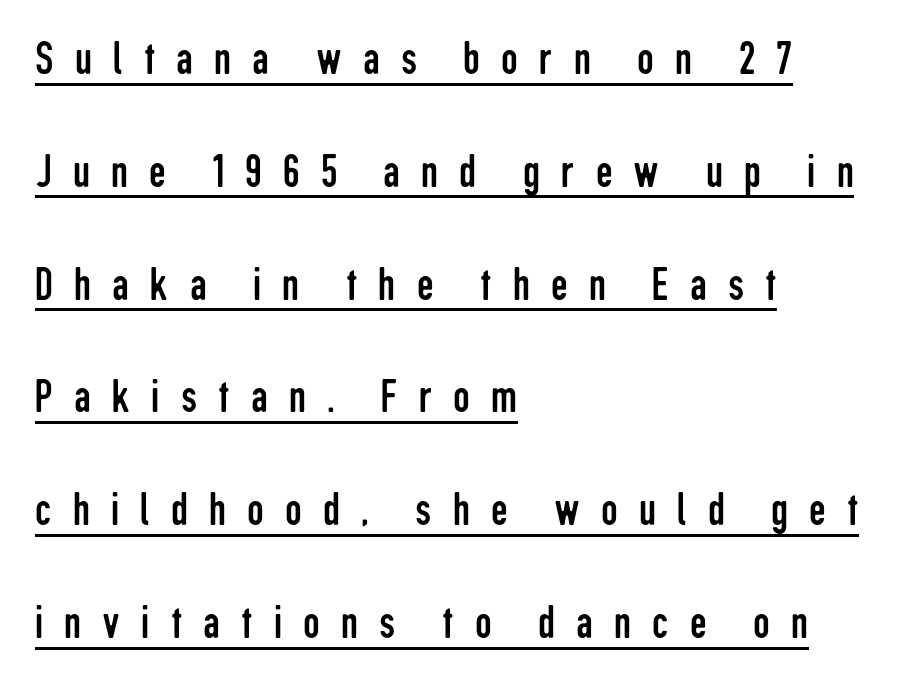
{"serif": "no", "italic": "no", "bold": "no", "weight": "regular", "width": "condensed", "stroke_contrast": "low", "x_height": "medium", "monospaced": "no", "underline": "yes", "align": "left", "line_spacing": "loose", "line_spacing_ratio": 2.4, "letter_spacing": "wide", "letter_spacing_em": 0.45, "glyph_px": 47}
